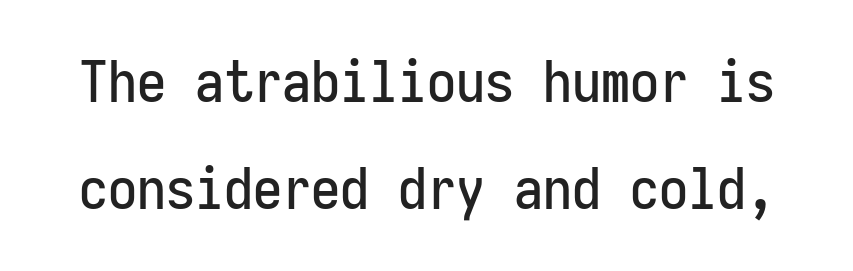
Q: Is the text italic (slanted)? A: No, it is upright.
Q: Is the typeface a serif or a sans-serif typeface? A: Sans-serif.
Q: Is the text underlined? A: No.
Q: Is the spacing between letters normal or unusually wide? A: Normal.
Q: Width (condensed, normal, or wide)? A: Condensed.
Q: Stroke contrast? A: Low.
Q: x-height? A: Medium.
Q: Monospaced? A: Yes.
